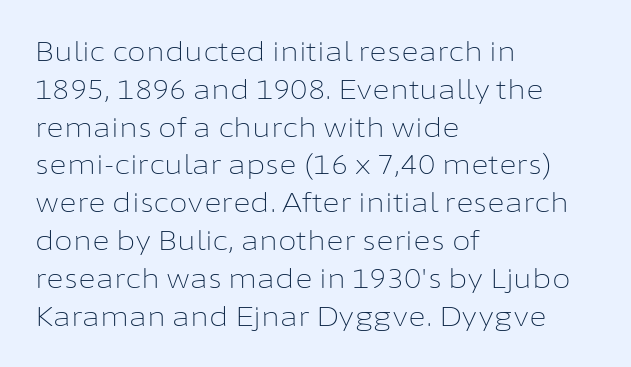
Q: Is the text bold? A: No.
Q: Is the text italic (slanted)? A: No, it is upright.
Q: Is the text underlined? A: No.
Q: How is the paragraph aligned? A: Left-aligned.
Q: Is the spacing between letters normal or unusually wide? A: Normal.
Q: Is the spacing between lines tight, normal or loose? A: Normal.
